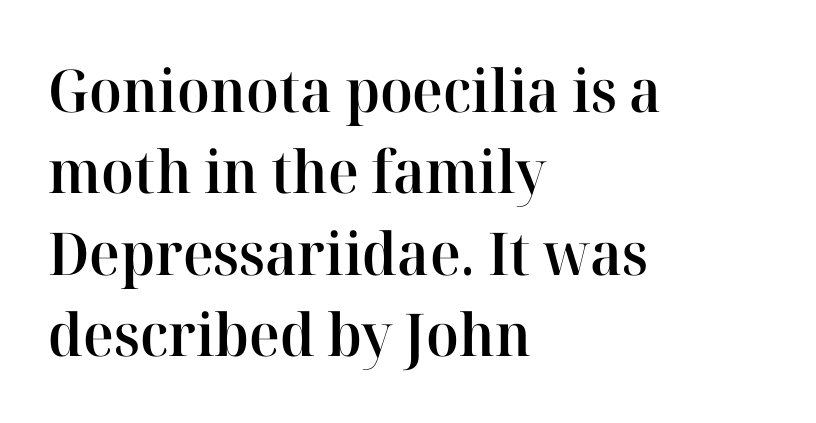
The passage shown has conventional tracking throughout. Nope, not italic — everything's standing straight. Letters rest on an invisible, unmarked baseline. Typesetter's note: demi weight, one step under bold. A classic flush-left, rag-right setting is used for this passage. How would I describe the line gaps? Plain and ordinary.
